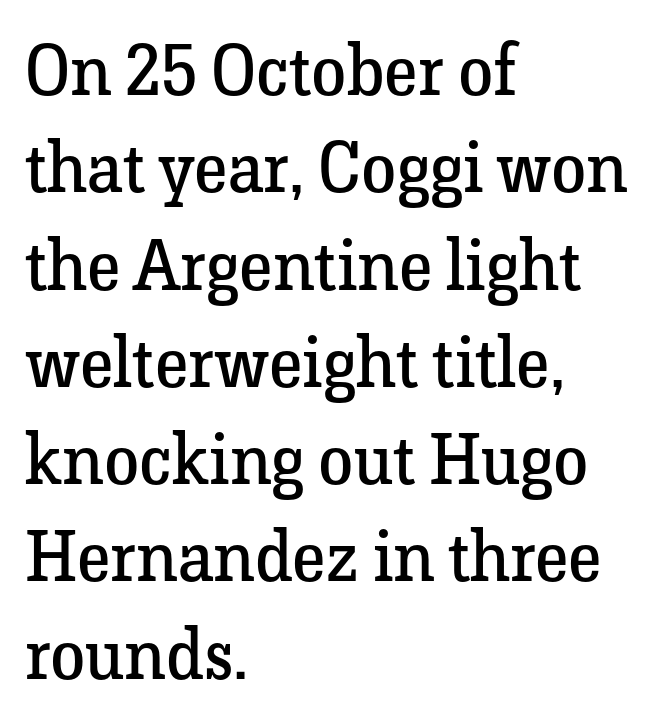
Q: Is the text bold? A: No.
Q: Is the text italic (slanted)? A: No, it is upright.
Q: Is the typeface a serif or a sans-serif typeface? A: Serif.
Q: Is the text underlined? A: No.
Q: How is the paragraph aligned? A: Left-aligned.
Q: Is the spacing between letters normal or unusually wide? A: Normal.
Q: Is the spacing between lines tight, normal or loose? A: Normal.
Q: Width (condensed, normal, or wide)? A: Normal.
Q: Stroke contrast? A: Low.
Q: x-height? A: Medium.
Q: Monospaced? A: No.
